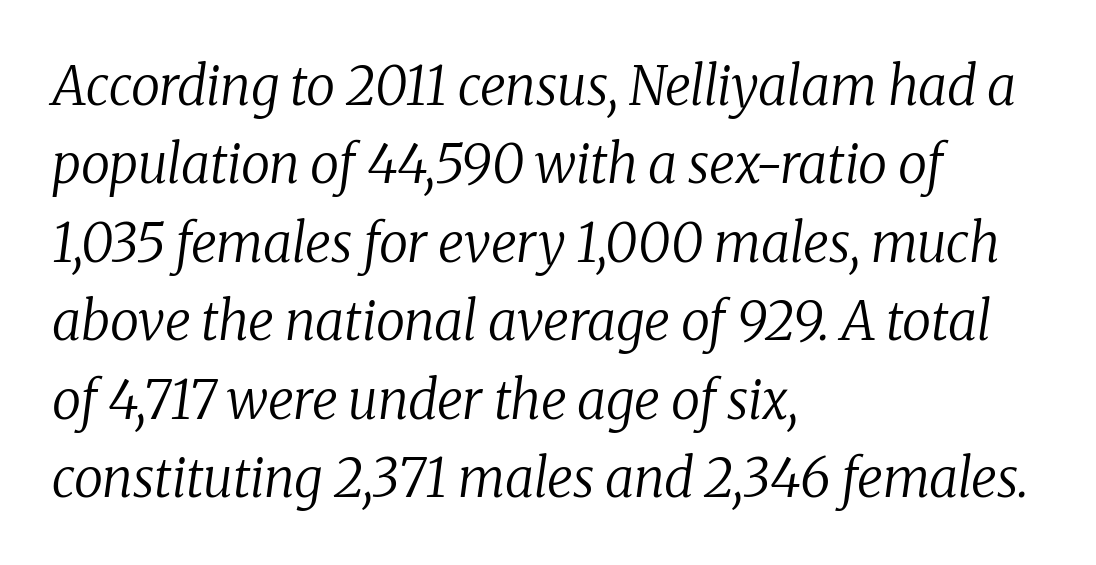
Q: Is the text bold? A: No.
Q: Is the text italic (slanted)? A: Yes, it leans right by about 8 degrees.
Q: Is the typeface a serif or a sans-serif typeface? A: Serif.
Q: Is the text underlined? A: No.
Q: How is the paragraph aligned? A: Left-aligned.
Q: Is the spacing between letters normal or unusually wide? A: Normal.
Q: Is the spacing between lines tight, normal or loose? A: Normal.
Q: Width (condensed, normal, or wide)? A: Normal.
Q: Stroke contrast? A: Low.
Q: x-height? A: Medium.
Q: Monospaced? A: No.
